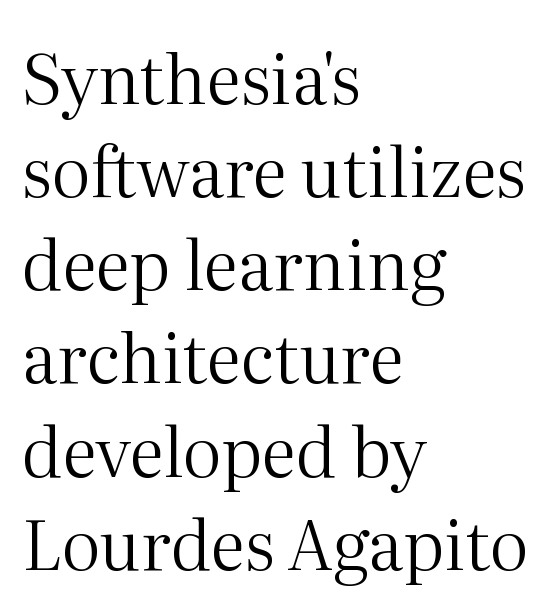
Vertical stems look standard width or narrower in stroke. This sample has the flowing, uneven cadence of proportional lettering. Reading down the column, the eye jumps a familiar distance to each next line. The compositor pushed each line to the left boundary.
